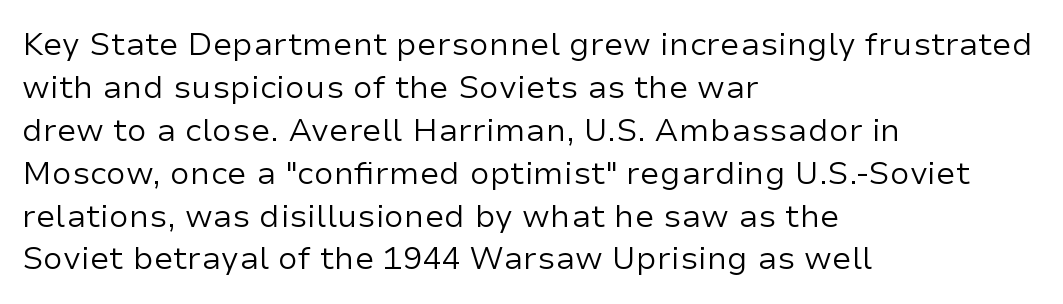
Q: Is the text bold? A: No.
Q: Is the text italic (slanted)? A: No, it is upright.
Q: Is the typeface a serif or a sans-serif typeface? A: Sans-serif.
Q: Is the text underlined? A: No.
Q: How is the paragraph aligned? A: Left-aligned.
Q: Is the spacing between letters normal or unusually wide? A: Normal.
Q: Is the spacing between lines tight, normal or loose? A: Normal.
Q: Width (condensed, normal, or wide)? A: Normal.
Q: Stroke contrast? A: Low.
Q: x-height? A: Medium.
Q: Monospaced? A: No.
